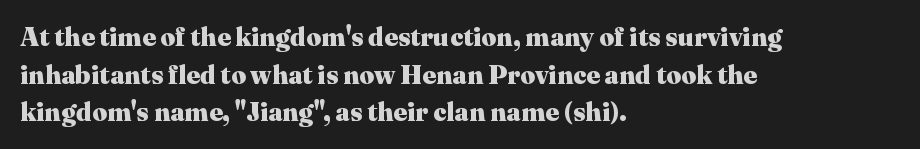
The image shows 26 px bold type, upright; set left-aligned, normal line spacing (1.45x), normal letter spacing, not underlined.
